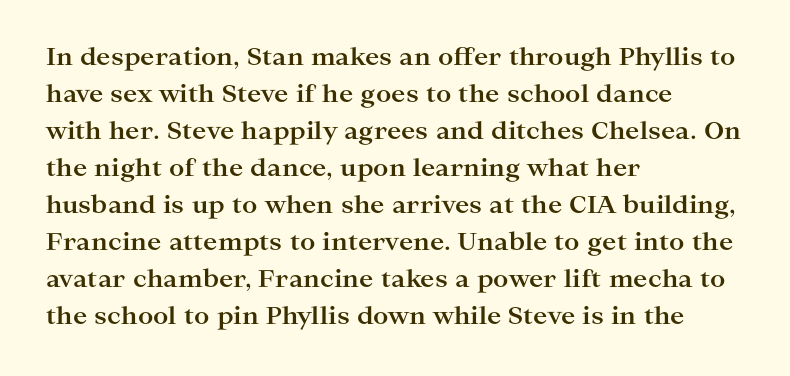
Q: Is the text bold? A: Yes.
Q: Is the text italic (slanted)? A: No, it is upright.
Q: Is the text underlined? A: No.
Q: How is the paragraph aligned? A: Left-aligned.
Q: Is the spacing between letters normal or unusually wide? A: Normal.
Q: Is the spacing between lines tight, normal or loose? A: Normal.
